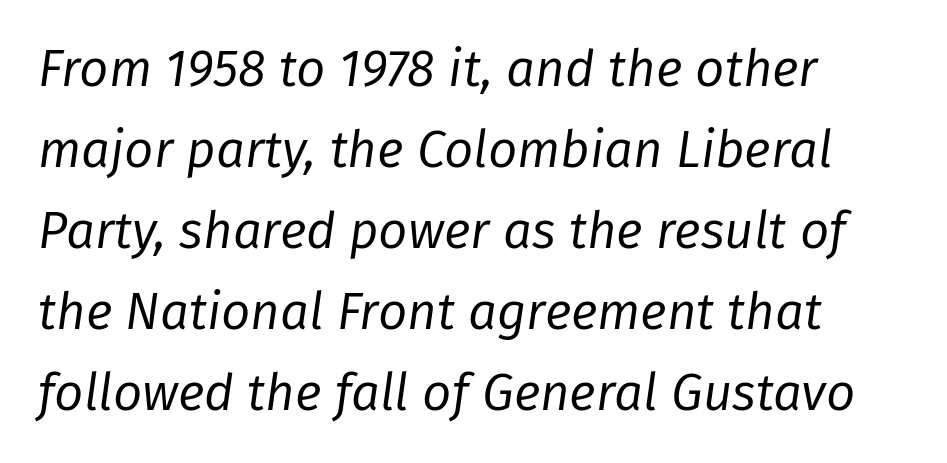
{"italic": "yes", "lean": "right", "slant_degrees": 8, "bold": "no", "weight": "regular", "width": "normal", "stroke_contrast": "low", "x_height": "medium", "monospaced": "no", "underline": "no", "align": "left", "line_spacing": "normal", "line_spacing_ratio": 1.59, "letter_spacing": "normal", "letter_spacing_em": 0.0, "glyph_px": 51}
